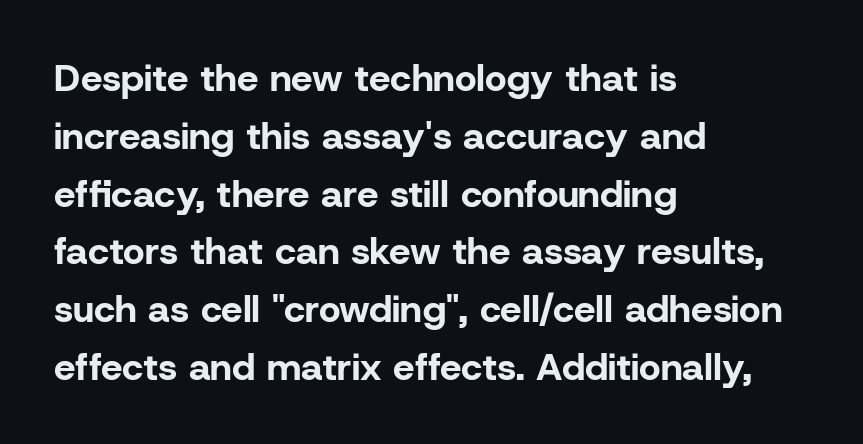
The image shows 38 px bold sans-serif type, upright; set left-aligned, normal line spacing (1.52x), normal letter spacing, not underlined; low stroke contrast and a medium x-height.
